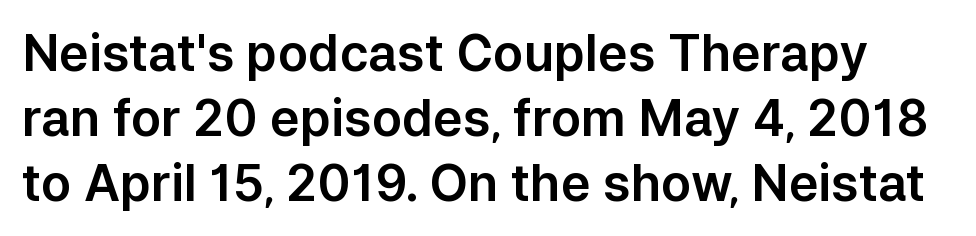
The image shows 50 px sans-serif type, upright; set normal line spacing (1.3x), normal letter spacing, not underlined; low stroke contrast and a medium x-height.
